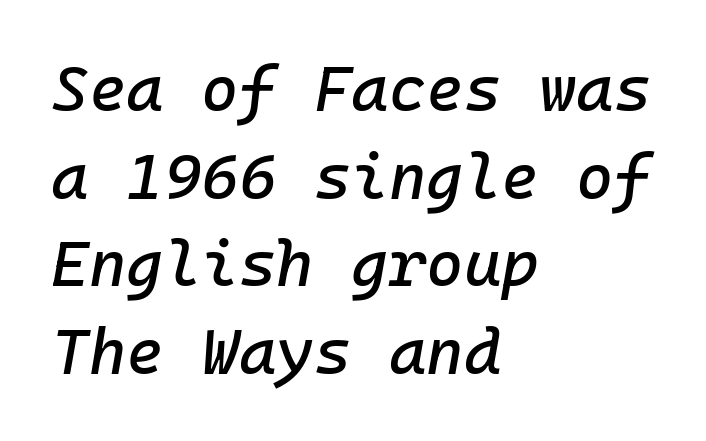
Layout note: lines flush left. The typography opts for an oblique posture over an upright one. Short note: letters normally spaced. How would I describe the line gaps? Plain and ordinary. Words float on clear page, feet unadorned.
